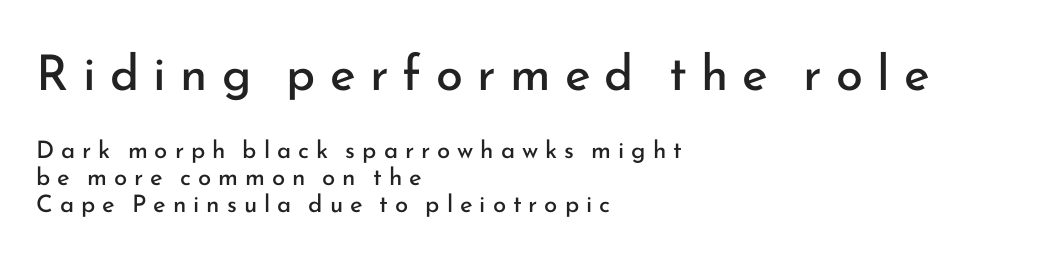
The image shows 49 px regular-weight sans-serif type, upright; set left-aligned, tight line spacing (1.13x), unusually wide letter spacing (+0.29 em), not underlined; the first (top) block is 2.04x larger; low stroke contrast and a small x-height.
